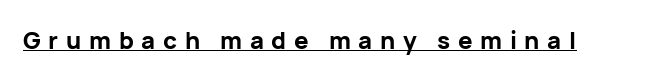
{"italic": "no", "bold": "yes", "underline": "yes", "letter_spacing": "wide", "letter_spacing_em": 0.32, "glyph_px": 24}
